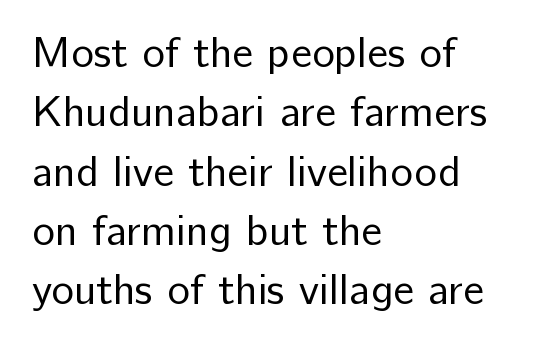
The image shows 43 px regular-weight sans-serif type, upright; set left-aligned, normal line spacing (1.38x), normal letter spacing, not underlined; low stroke contrast and a medium x-height.
